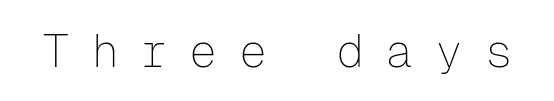
{"serif": "no", "italic": "no", "bold": "no", "weight": "thin", "width": "normal", "stroke_contrast": "low", "x_height": "medium", "monospaced": "yes", "underline": "no", "letter_spacing": "wide", "letter_spacing_em": 0.47, "glyph_px": 46}
